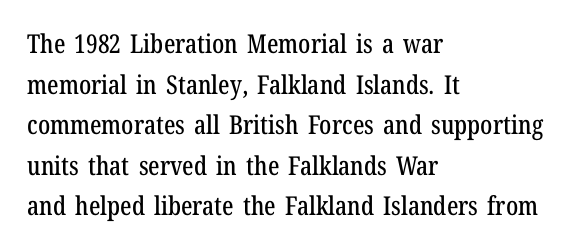
Q: Is the text italic (slanted)? A: No, it is upright.
Q: Is the text underlined? A: No.
Q: How is the paragraph aligned? A: Left-aligned.
Q: Is the spacing between letters normal or unusually wide? A: Normal.
Q: Is the spacing between lines tight, normal or loose? A: Normal.
